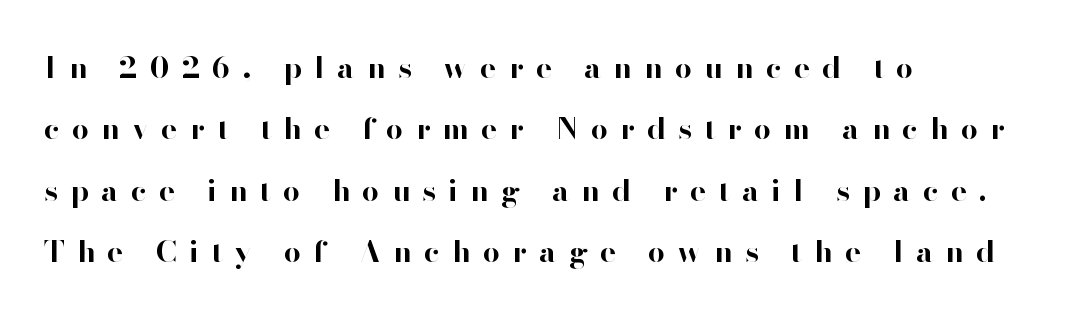
A typesetter would call this proportional, since set widths differ per character. Words appear elongated and porous because spacing is wide. These words are printed bold, with thick strokes throughout. A clean baseline with only descenders dipping below it. The typesetter chose a ragged-right arrangement here.
